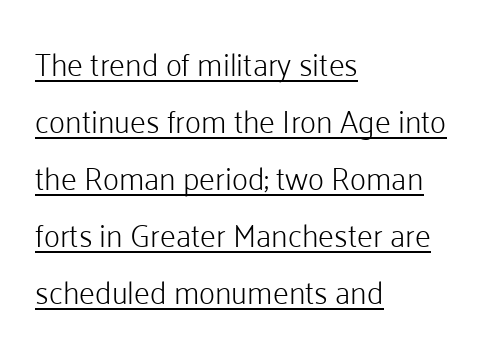
{"serif": "no", "italic": "no", "bold": "no", "weight": "light", "width": "normal", "stroke_contrast": "low", "x_height": "medium", "monospaced": "no", "underline": "yes", "align": "left", "line_spacing_ratio": 1.84, "letter_spacing": "normal", "letter_spacing_em": 0.0, "glyph_px": 31}
